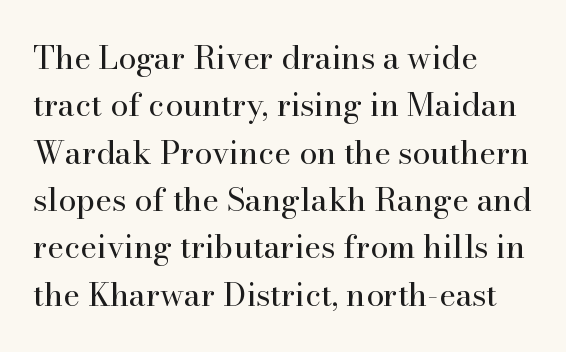
This sample is left-justified, so line endings fall wherever the words run out. Rows of type keep a routine distance in the vertical direction. Glance below the letters and you will spot only blank space. This sample has the flowing, uneven cadence of proportional lettering. Font category for this specimen: serif.
